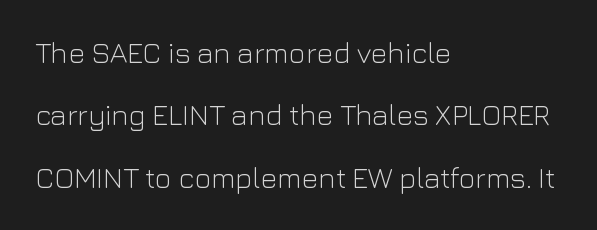
The image shows 29 px light sans-serif type, upright; set left-aligned, loose line spacing (2.15x), normal letter spacing, not underlined; low stroke contrast and a medium x-height.
